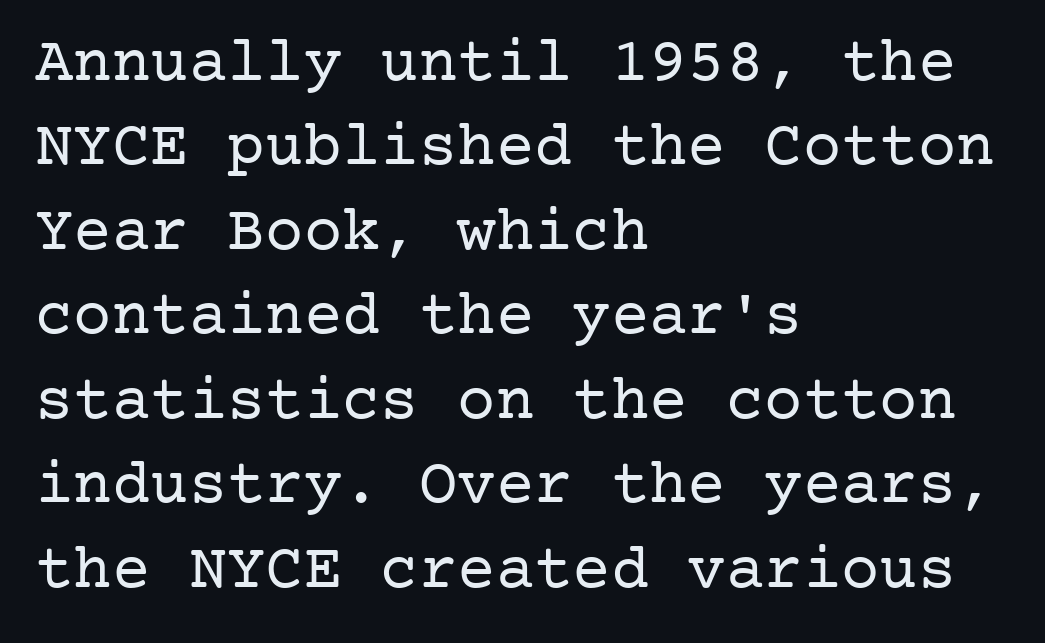
{"serif": "yes", "italic": "no", "bold": "no", "weight": "regular", "width": "normal", "stroke_contrast": "low", "x_height": "medium", "underline": "no", "align": "left", "line_spacing": "normal", "line_spacing_ratio": 1.32, "letter_spacing": "normal", "letter_spacing_em": 0.0, "glyph_px": 64}
